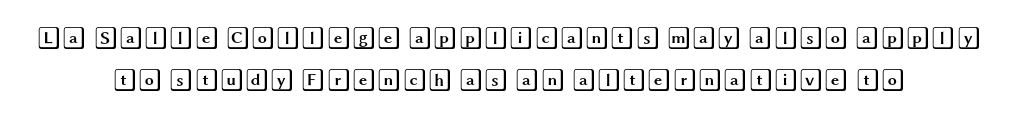
{"italic": "no", "underline": "no", "line_spacing_ratio": 1.83, "letter_spacing": "normal", "letter_spacing_em": 0.0, "glyph_px": 23}
